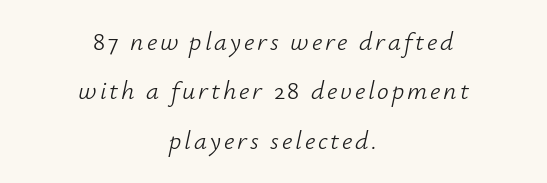
Layout note: lines centered. Stems here are at most as thick as an everyday book face. This rendering features lettering with no underline. The block of text is sparse from top to bottom, with ample space between rows.
